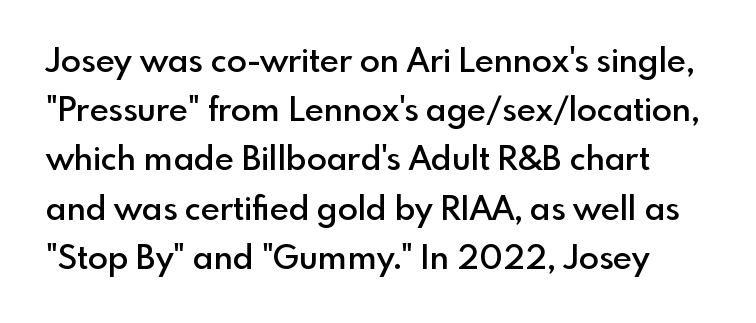
Q: Is the text bold? A: Semi-bold.
Q: Is the text italic (slanted)? A: No, it is upright.
Q: Is the typeface a serif or a sans-serif typeface? A: Sans-serif.
Q: Is the text underlined? A: No.
Q: Is the spacing between letters normal or unusually wide? A: Normal.
Q: Is the spacing between lines tight, normal or loose? A: Normal.
Q: Width (condensed, normal, or wide)? A: Normal.
Q: x-height? A: Small.
Q: Monospaced? A: No.
